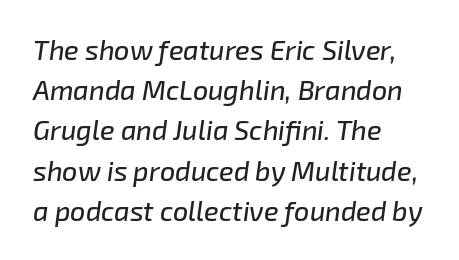
Q: Is the text italic (slanted)? A: Yes, it leans right by about 8 degrees.
Q: Is the text underlined? A: No.
Q: How is the paragraph aligned? A: Left-aligned.
Q: Is the spacing between letters normal or unusually wide? A: Normal.
Q: Is the spacing between lines tight, normal or loose? A: Normal.
